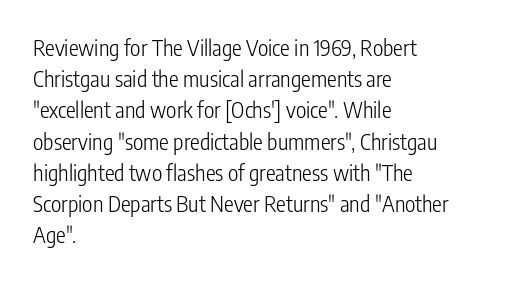
Every row of glyphs begins at an identical x-position on the left. The typesetting does not lean heavy: it is not bold. One glance says typical: line gaps are just what's usual. Underlining? Definitely not there.
